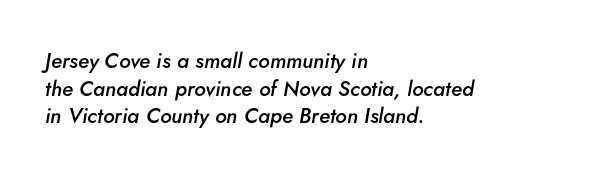
{"italic": "yes", "lean": "right", "slant_degrees": 5, "bold": "semi", "underline": "no", "align": "left", "line_spacing": "normal", "line_spacing_ratio": 1.32, "letter_spacing": "normal", "letter_spacing_em": 0.0, "glyph_px": 21}
